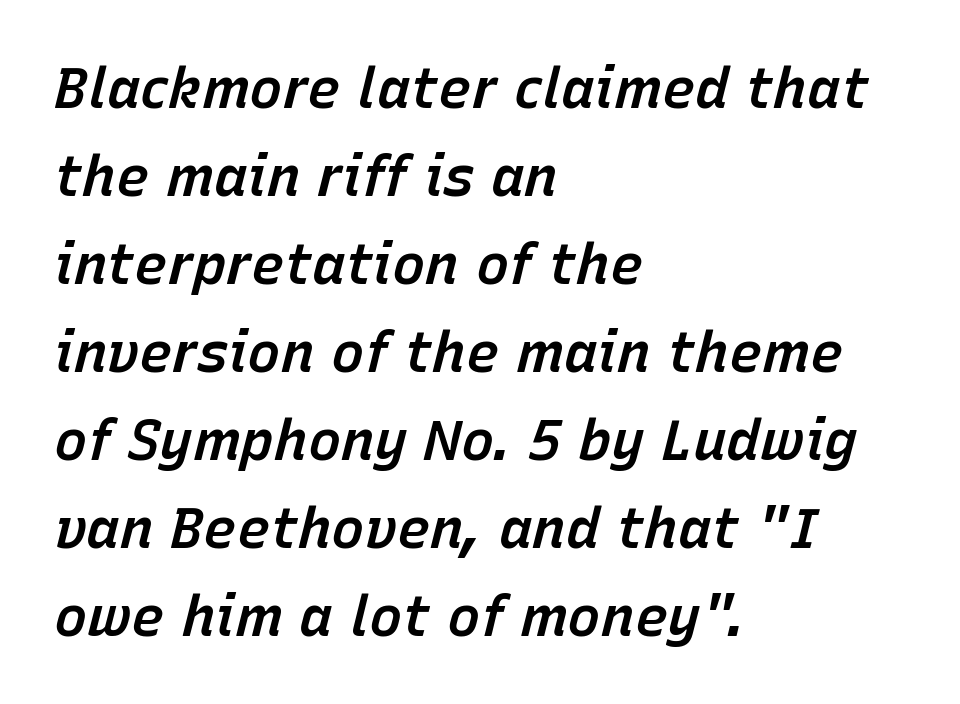
Q: Is the text bold? A: Semi-bold.
Q: Is the text italic (slanted)? A: Yes, it leans right by about 15 degrees.
Q: Is the text underlined? A: No.
Q: How is the paragraph aligned? A: Left-aligned.
Q: Is the spacing between letters normal or unusually wide? A: Normal.
Q: Is the spacing between lines tight, normal or loose? A: Normal.
Q: Width (condensed, normal, or wide)? A: Normal.
Q: Stroke contrast? A: Low.
Q: x-height? A: Medium.
Q: Monospaced? A: No.
